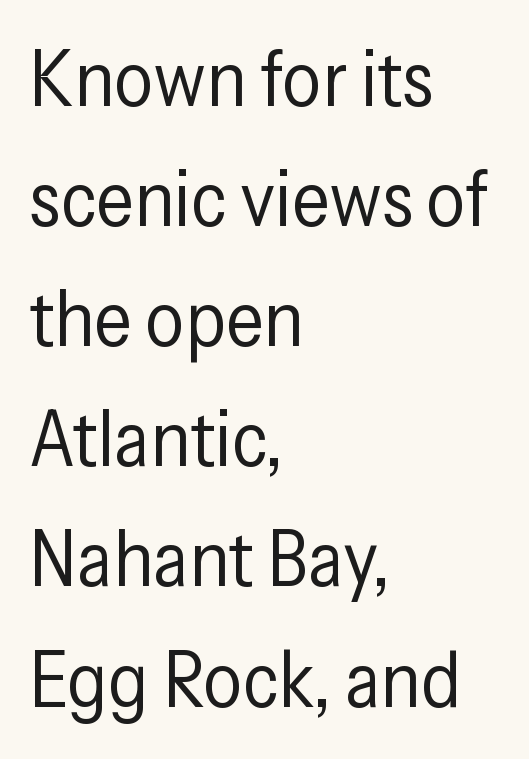
{"serif": "no", "italic": "no", "bold": "no", "weight": "regular", "width": "condensed", "stroke_contrast": "low", "x_height": "medium", "monospaced": "no", "underline": "no", "align": "left", "line_spacing": "normal", "line_spacing_ratio": 1.54, "letter_spacing": "normal", "letter_spacing_em": 0.0, "glyph_px": 78}
